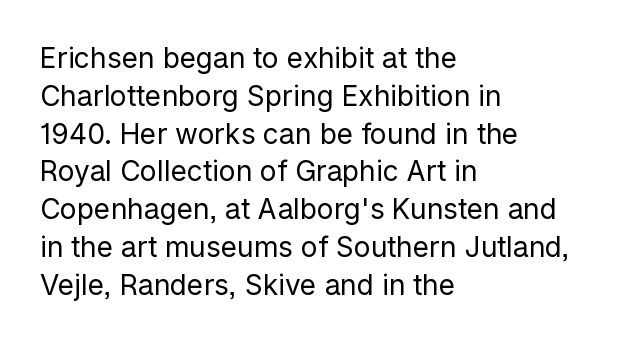
Q: Is the text bold? A: No.
Q: Is the text italic (slanted)? A: No, it is upright.
Q: Is the typeface a serif or a sans-serif typeface? A: Sans-serif.
Q: Is the text underlined? A: No.
Q: How is the paragraph aligned? A: Left-aligned.
Q: Is the spacing between letters normal or unusually wide? A: Normal.
Q: Is the spacing between lines tight, normal or loose? A: Normal.
Q: Width (condensed, normal, or wide)? A: Normal.
Q: Stroke contrast? A: Low.
Q: x-height? A: Medium.
Q: Monospaced? A: No.
